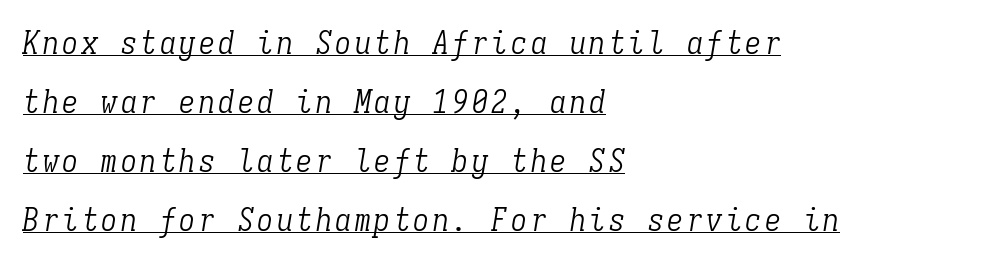
Q: Is the text bold? A: No.
Q: Is the text italic (slanted)? A: Yes, it leans right by about 9 degrees.
Q: Is the typeface a serif or a sans-serif typeface? A: Serif.
Q: Is the text underlined? A: Yes.
Q: How is the paragraph aligned? A: Left-aligned.
Q: Width (condensed, normal, or wide)? A: Condensed.
Q: Stroke contrast? A: Low.
Q: x-height? A: Medium.
Q: Monospaced? A: Yes.
